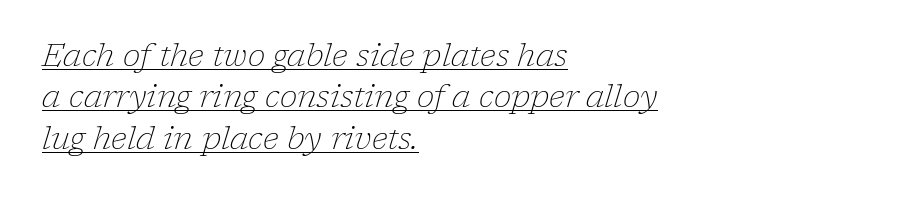
The image shows 32 px thin serif type, italic (leaning right); set left-aligned, normal line spacing (1.29x), normal letter spacing, underlined; low stroke contrast and a medium x-height.
